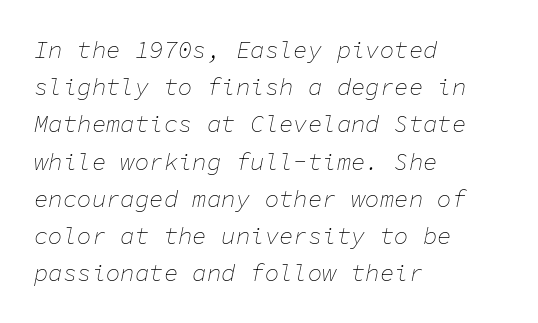
Q: Is the text bold? A: No.
Q: Is the text italic (slanted)? A: Yes, it leans right by about 11 degrees.
Q: Is the text underlined? A: No.
Q: How is the paragraph aligned? A: Left-aligned.
Q: Is the spacing between letters normal or unusually wide? A: Normal.
Q: Is the spacing between lines tight, normal or loose? A: Normal.
